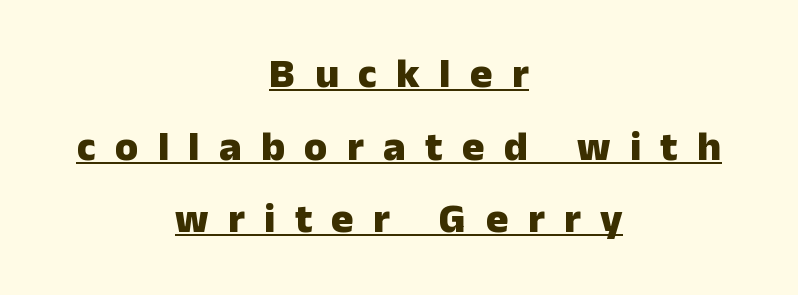
Check the space under the baseline: a stroke is drawn there. The letters stand straight up with perfectly vertical stems. Short note: letters widely spaced. You could not count columns in this text — the font is proportionally spaced. The type family on display is of the sans-serif kind.
